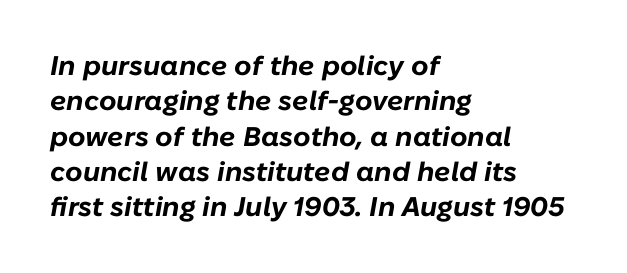
The typesetter chose a ragged-right arrangement here. The leading is moderate, giving the passage an even texture. Nobody touched the tracking dial on this one. Each glyph is drawn with heavy, bold strokes.
